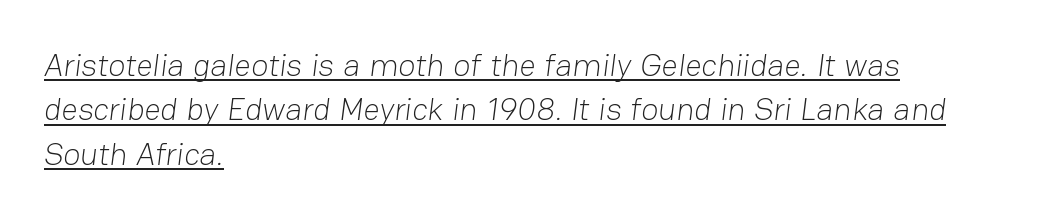
The image shows 32 px light sans-serif type; set left-aligned, normal line spacing (1.39x), normal letter spacing, underlined; low stroke contrast and a medium x-height.
